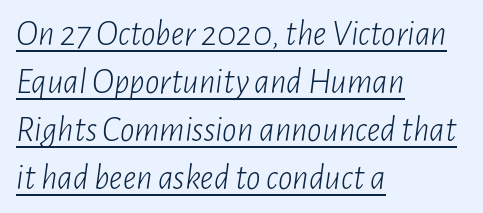
Caption: face not bold, strokes unweighted. The letterforms sit shoulder to shoulder at normal distance. The paragraph has a hard left edge and a soft right edge. This sample keeps an unexceptional amount of space between lines. Somebody hit Ctrl+U on this one — the words are underlined. Note the varied advance widths — an 'i' is clearly narrower than an 'm'.
